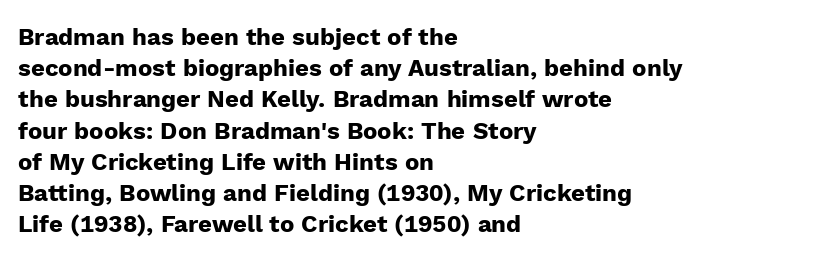
The image shows 24 px bold type, upright; set left-aligned, normal line spacing (1.3x), normal letter spacing, not underlined.
